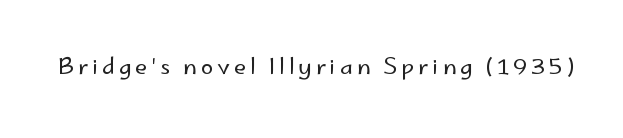
The specimen reads as upright at a glance. The face looks like a standard text weight, possibly lighter. Nobody drew a line under any word here.
